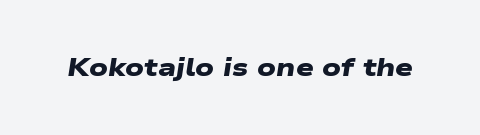
Q: Is the text bold? A: Yes.
Q: Is the text underlined? A: No.
Q: Is the spacing between letters normal or unusually wide? A: Normal.
